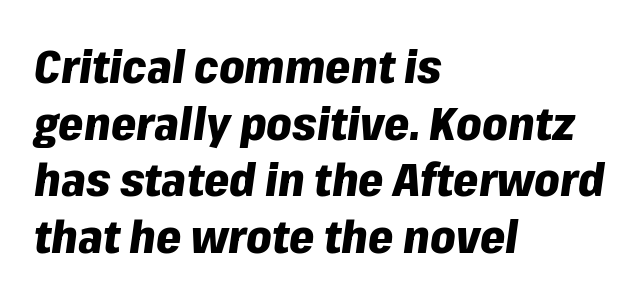
Q: Is the text bold? A: Yes.
Q: Is the text italic (slanted)? A: Yes, it leans right by about 8 degrees.
Q: Is the text underlined? A: No.
Q: How is the paragraph aligned? A: Left-aligned.
Q: Is the spacing between letters normal or unusually wide? A: Normal.
Q: Is the spacing between lines tight, normal or loose? A: Normal.
Q: Width (condensed, normal, or wide)? A: Normal.
Q: Stroke contrast? A: Low.
Q: x-height? A: Medium.
Q: Monospaced? A: No.
